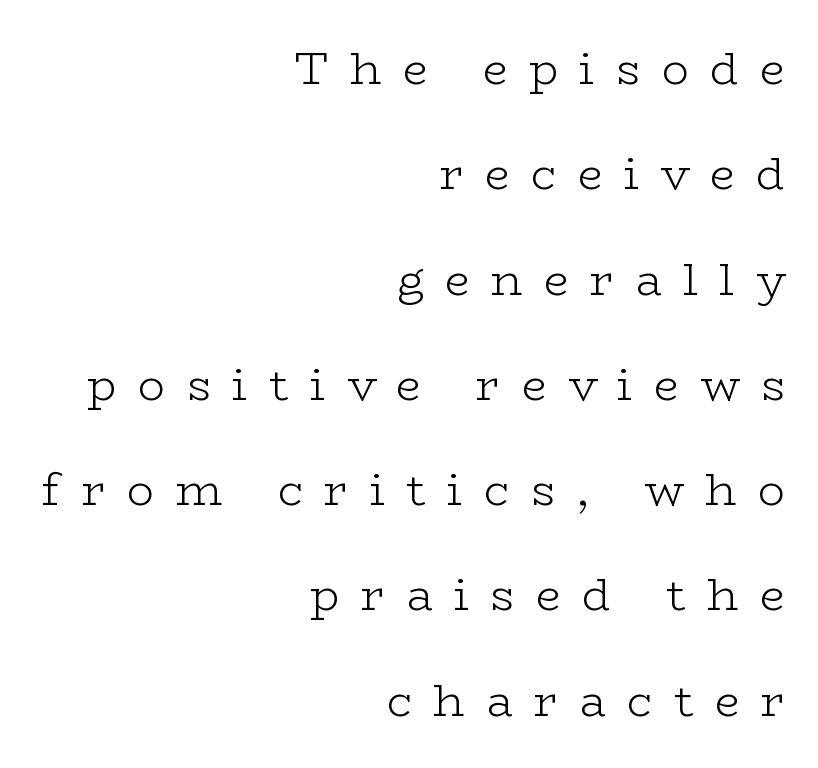
{"serif": "yes", "italic": "no", "bold": "no", "weight": "light", "width": "wide", "stroke_contrast": "low", "x_height": "medium", "monospaced": "no", "underline": "no", "align": "right", "line_spacing": "loose", "line_spacing_ratio": 2.34, "letter_spacing": "wide", "letter_spacing_em": 0.47, "glyph_px": 45}
